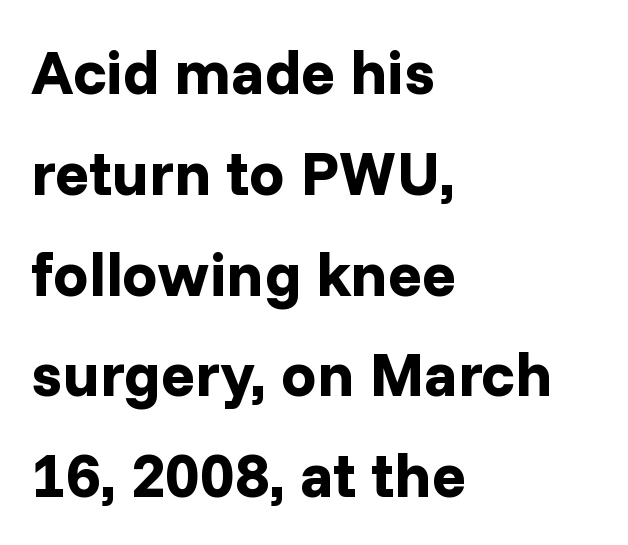
Q: Is the text bold? A: Yes.
Q: Is the text italic (slanted)? A: No, it is upright.
Q: Is the typeface a serif or a sans-serif typeface? A: Sans-serif.
Q: Is the text underlined? A: No.
Q: How is the paragraph aligned? A: Left-aligned.
Q: Is the spacing between letters normal or unusually wide? A: Normal.
Q: Is the spacing between lines tight, normal or loose? A: Normal.
Q: Width (condensed, normal, or wide)? A: Normal.
Q: Stroke contrast? A: Low.
Q: x-height? A: Medium.
Q: Monospaced? A: No.
